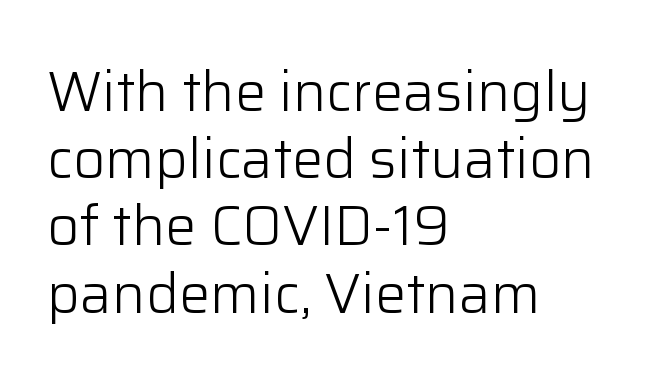
Q: Is the text bold? A: No.
Q: Is the text italic (slanted)? A: No, it is upright.
Q: Is the typeface a serif or a sans-serif typeface? A: Sans-serif.
Q: Is the text underlined? A: No.
Q: How is the paragraph aligned? A: Left-aligned.
Q: Is the spacing between letters normal or unusually wide? A: Normal.
Q: Width (condensed, normal, or wide)? A: Normal.
Q: Stroke contrast? A: Low.
Q: x-height? A: Medium.
Q: Monospaced? A: No.
